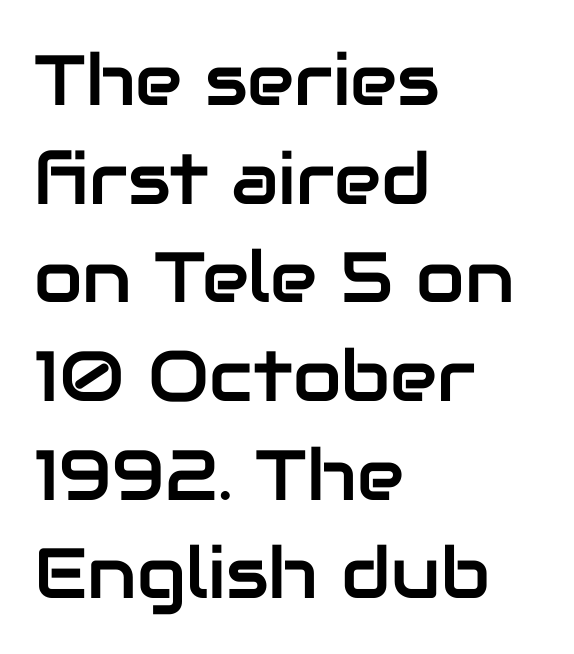
Q: Is the text italic (slanted)? A: No, it is upright.
Q: Is the typeface a serif or a sans-serif typeface? A: Sans-serif.
Q: Is the text underlined? A: No.
Q: How is the paragraph aligned? A: Left-aligned.
Q: Is the spacing between letters normal or unusually wide? A: Normal.
Q: Is the spacing between lines tight, normal or loose? A: Normal.
Q: Width (condensed, normal, or wide)? A: Normal.
Q: Stroke contrast? A: Low.
Q: x-height? A: Medium.
Q: Monospaced? A: No.
